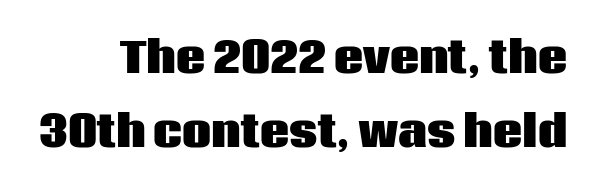
{"serif": "no", "italic": "no", "bold": "yes", "weight": "heavy", "width": "normal", "stroke_contrast": "low", "x_height": "large", "monospaced": "no", "underline": "no", "line_spacing_ratio": 1.81, "letter_spacing": "normal", "letter_spacing_em": 0.0, "glyph_px": 41}
